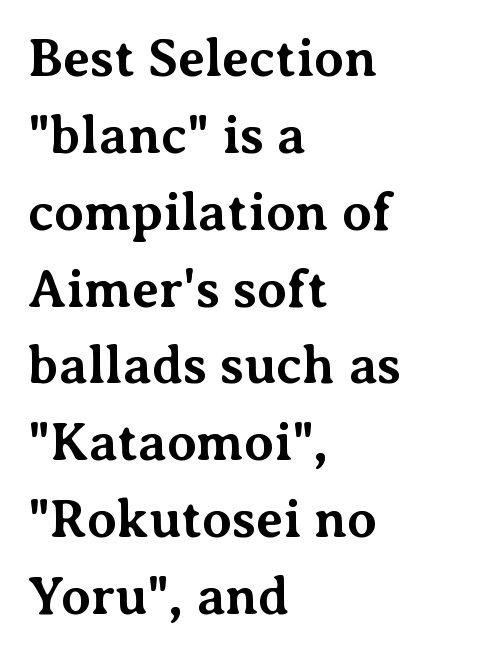
Q: Is the text bold? A: Yes.
Q: Is the text italic (slanted)? A: No, it is upright.
Q: Is the typeface a serif or a sans-serif typeface? A: Serif.
Q: Is the text underlined? A: No.
Q: How is the paragraph aligned? A: Left-aligned.
Q: Is the spacing between letters normal or unusually wide? A: Normal.
Q: Is the spacing between lines tight, normal or loose? A: Normal.
Q: Width (condensed, normal, or wide)? A: Normal.
Q: Stroke contrast? A: Medium.
Q: x-height? A: Medium.
Q: Monospaced? A: No.
